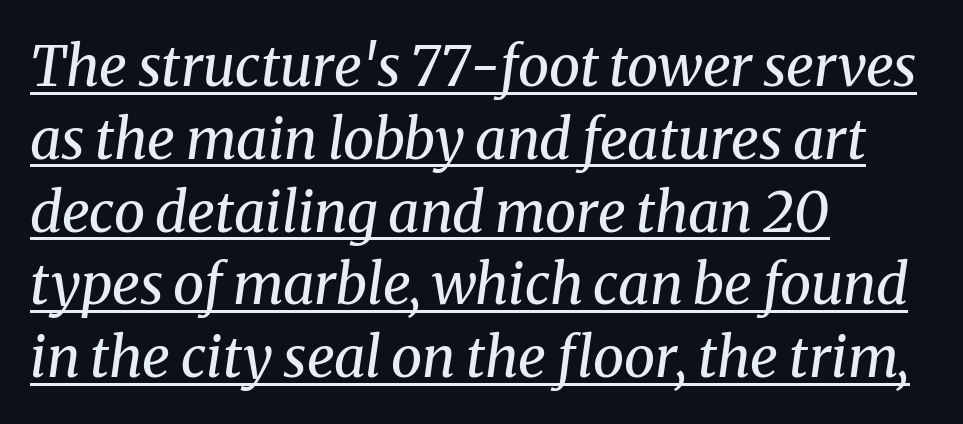
{"serif": "yes", "italic": "yes", "lean": "right", "slant_degrees": 8, "bold": "no", "weight": "regular", "width": "normal", "stroke_contrast": "medium", "x_height": "medium", "monospaced": "no", "underline": "yes", "align": "left", "line_spacing": "normal", "line_spacing_ratio": 1.3, "letter_spacing": "normal", "letter_spacing_em": 0.0, "glyph_px": 56}
